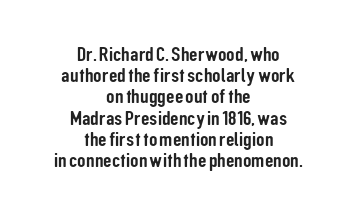
Whoever set this chose condensed vertical rhythm over breathing room. No word sits above an underline. In CSS terms this would be text-align: center. How are the letters spaced? Ordinarily, with no added tracking.
